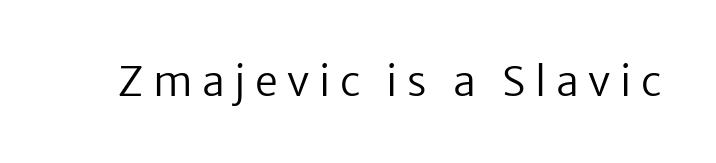
The image shows 41 px regular-weight sans-serif type, upright; set unusually wide letter spacing (+0.23 em), not underlined; low stroke contrast and a medium x-height.
